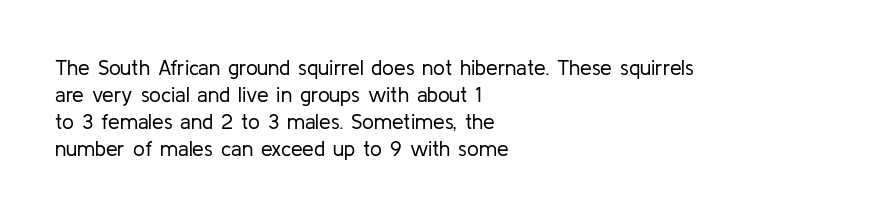
{"italic": "no", "bold": "no", "underline": "no", "align": "left", "line_spacing": "normal", "line_spacing_ratio": 1.29, "letter_spacing": "normal", "letter_spacing_em": 0.0, "glyph_px": 21}
